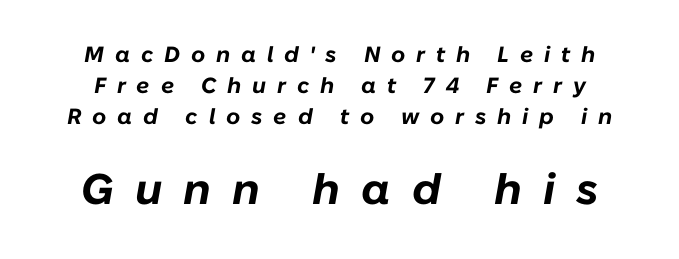
Q: Is the text bold? A: Yes.
Q: Is the text italic (slanted)? A: Yes, it leans right by about 10 degrees.
Q: Is the text underlined? A: No.
Q: Is the spacing between letters normal or unusually wide? A: Unusually wide.
Q: Is the spacing between lines tight, normal or loose? A: Normal.
Q: Which block of text is set in a larger size, the first (top) or the second (bottom)? A: The second (bottom) one.
Q: Width (condensed, normal, or wide)? A: Normal.
Q: Stroke contrast? A: Low.
Q: x-height? A: Medium.
Q: Monospaced? A: No.
